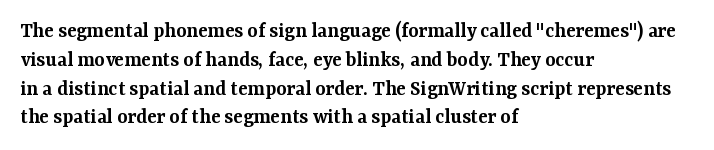
{"italic": "no", "bold": "semi", "underline": "no", "align": "left", "line_spacing": "normal", "line_spacing_ratio": 1.31, "letter_spacing": "normal", "letter_spacing_em": 0.0, "glyph_px": 22}
